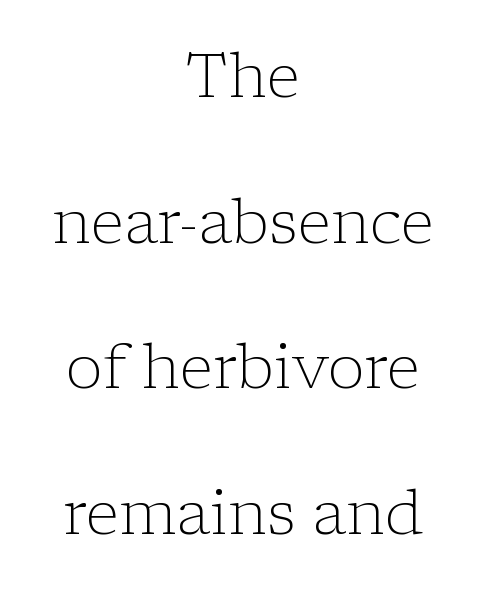
Q: Is the text bold? A: No.
Q: Is the text italic (slanted)? A: No, it is upright.
Q: Is the typeface a serif or a sans-serif typeface? A: Serif.
Q: Is the text underlined? A: No.
Q: How is the paragraph aligned? A: Centered.
Q: Is the spacing between letters normal or unusually wide? A: Normal.
Q: Is the spacing between lines tight, normal or loose? A: Loose.
Q: Width (condensed, normal, or wide)? A: Normal.
Q: Stroke contrast? A: Low.
Q: x-height? A: Medium.
Q: Monospaced? A: No.
